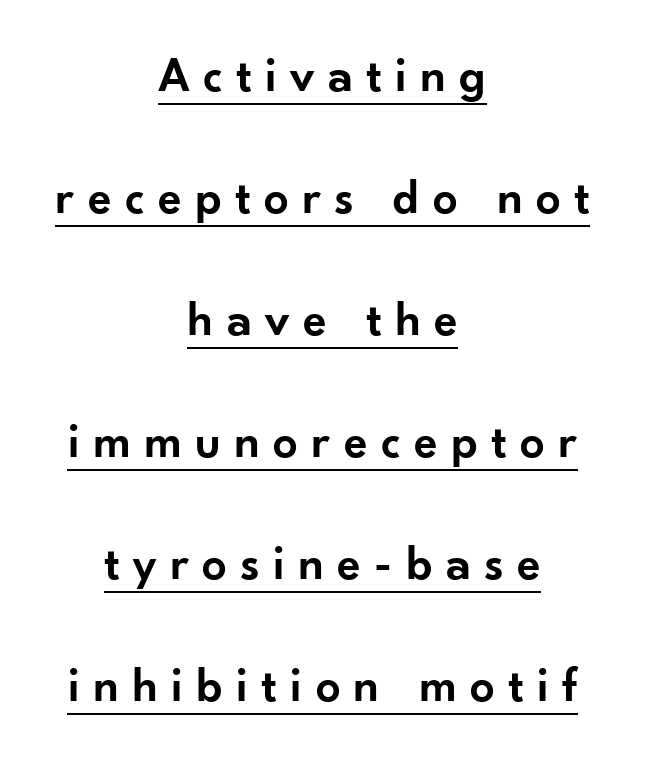
Notice how the stems are strictly vertical — no italics here. How would I describe the line gaps? Wide and relaxed. What weight is shown? A semibold, between regular and bold. Do the characters align in a grid? No, the font is proportional. Is the letter spacing exaggerated? Yes — the characters are pushed far apart. The rendered words wear a rule along their underside.
